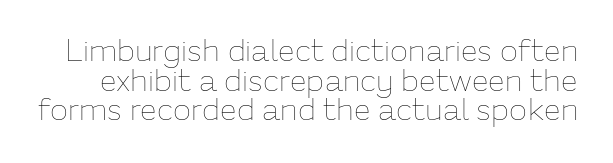
Q: Is the text bold? A: No.
Q: Is the text italic (slanted)? A: No, it is upright.
Q: Is the text underlined? A: No.
Q: Is the spacing between letters normal or unusually wide? A: Normal.
Q: Is the spacing between lines tight, normal or loose? A: Tight.
Q: Width (condensed, normal, or wide)? A: Normal.
Q: Stroke contrast? A: Low.
Q: x-height? A: Medium.
Q: Monospaced? A: No.
